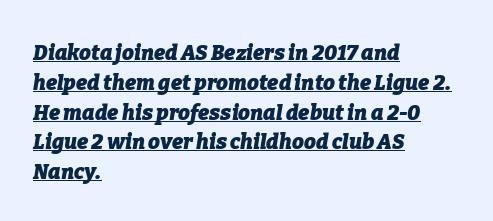
{"italic": "yes", "lean": "right", "slant_degrees": 9, "bold": "yes", "underline": "yes", "align": "left", "line_spacing": "normal", "line_spacing_ratio": 1.42, "letter_spacing": "normal", "letter_spacing_em": 0.0, "glyph_px": 21}
